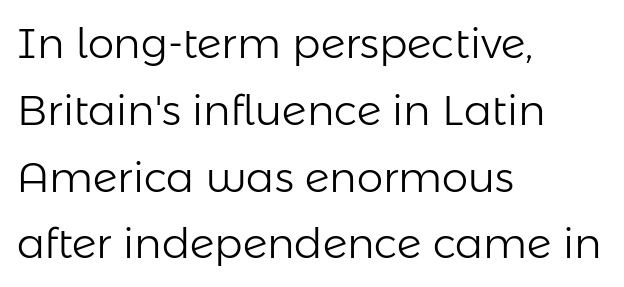
The image shows 42 px light sans-serif type, upright; set left-aligned, normal line spacing (1.59x), normal letter spacing, not underlined; low stroke contrast and a medium x-height.
